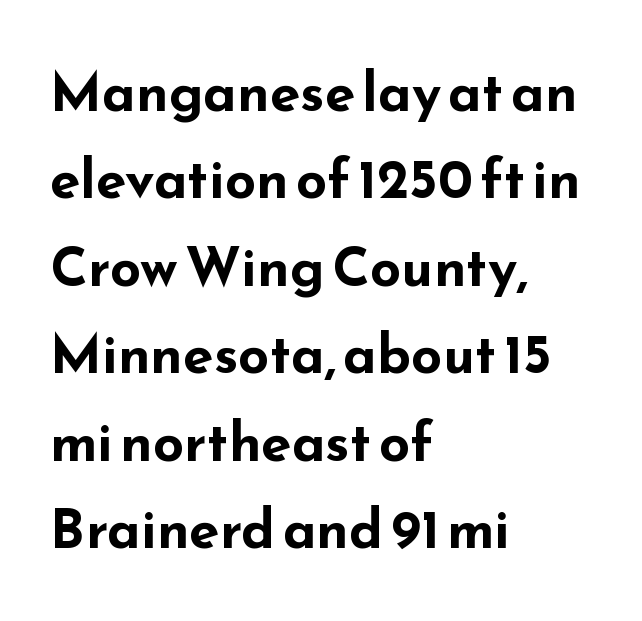
The image shows 55 px bold, wide sans-serif type, upright; set left-aligned, normal line spacing (1.59x), normal letter spacing, not underlined; low stroke contrast and a small x-height.
